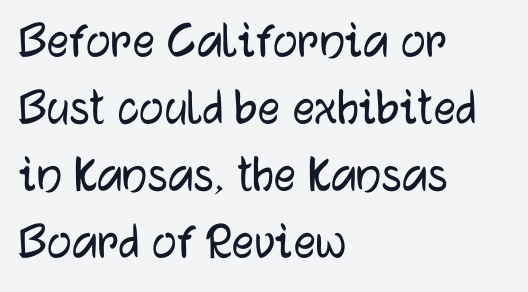
The image shows 55 px sans-serif type, upright; set left-aligned, line spacing 1.22x, normal letter spacing, not underlined; low stroke contrast and a medium x-height.
